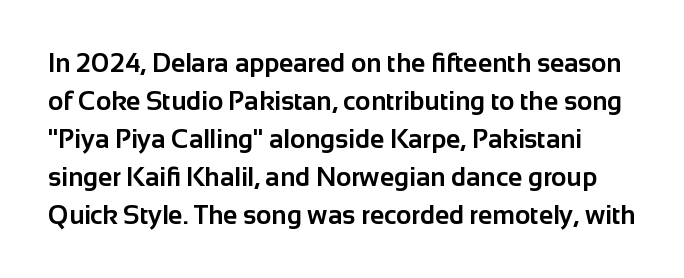
Q: Is the text bold? A: Yes.
Q: Is the text italic (slanted)? A: No, it is upright.
Q: Is the text underlined? A: No.
Q: Is the spacing between letters normal or unusually wide? A: Normal.
Q: Is the spacing between lines tight, normal or loose? A: Normal.
